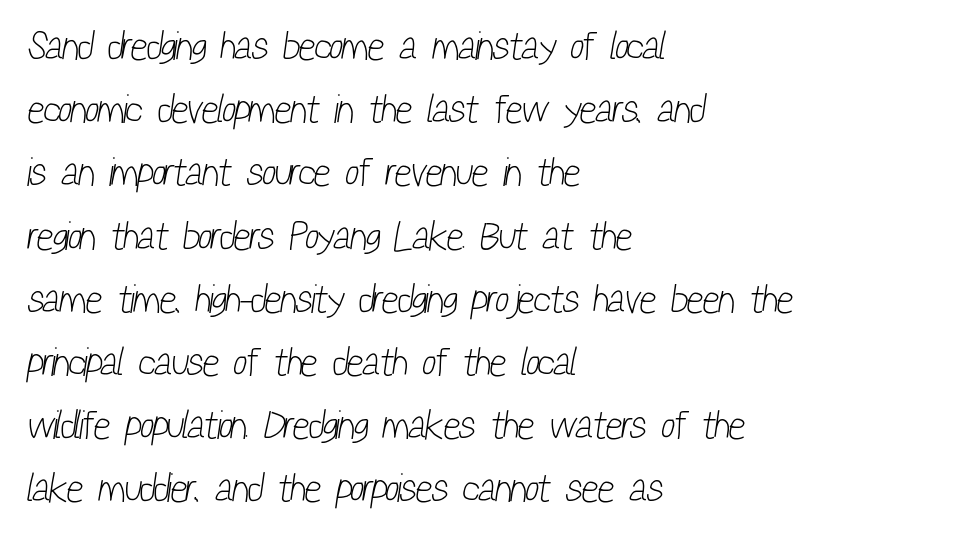
The image shows 40 px light, condensed sans-serif type; set left-aligned, normal line spacing (1.58x), normal letter spacing, not underlined; low stroke contrast and a medium x-height.
